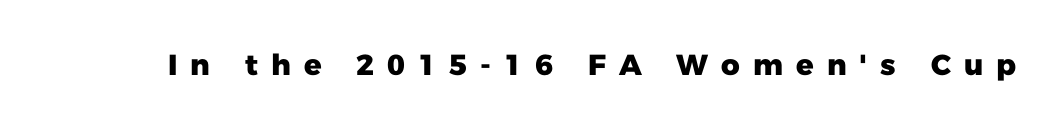
These lines carry a lot of weight — the face is fully bold. Check under the words: just untouched page. Italic: no, the glyphs are upright roman. The line texture is sparse and dotted thanks to wide tracking.
